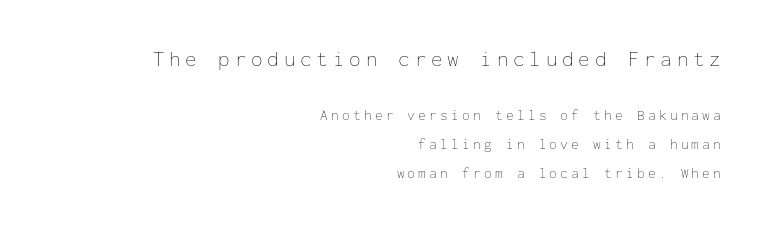
Q: Is the text bold? A: No.
Q: Is the text italic (slanted)? A: No, it is upright.
Q: Is the text underlined? A: No.
Q: How is the paragraph aligned? A: Right-aligned.
Q: Is the spacing between letters normal or unusually wide? A: Unusually wide.
Q: Is the spacing between lines tight, normal or loose? A: Loose.
Q: Which block of text is set in a larger size, the first (top) or the second (bottom)? A: The first (top) one.
